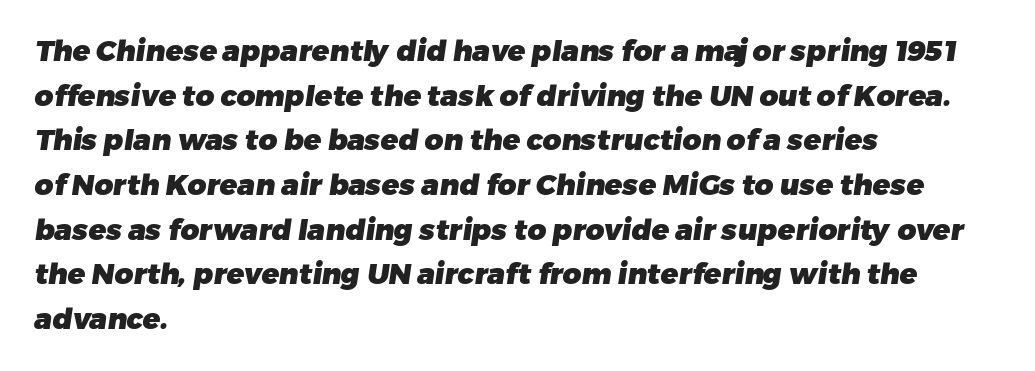
Q: Is the text bold? A: Yes.
Q: Is the typeface a serif or a sans-serif typeface? A: Sans-serif.
Q: Is the text underlined? A: No.
Q: How is the paragraph aligned? A: Left-aligned.
Q: Is the spacing between letters normal or unusually wide? A: Normal.
Q: Is the spacing between lines tight, normal or loose? A: Normal.
Q: Width (condensed, normal, or wide)? A: Normal.
Q: Stroke contrast? A: Low.
Q: x-height? A: Medium.
Q: Monospaced? A: No.
